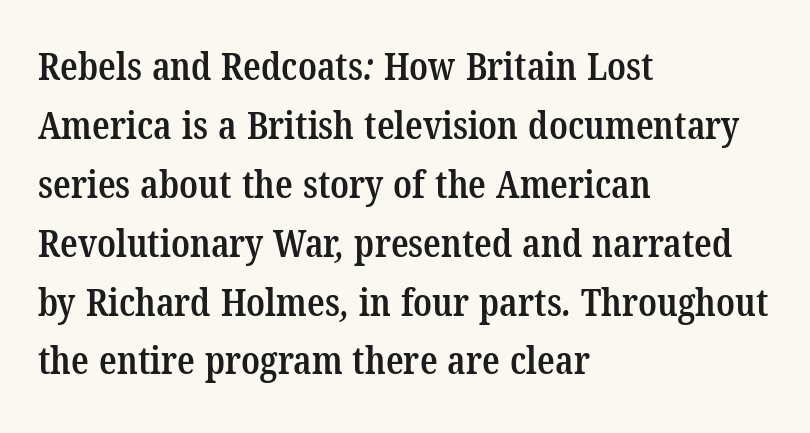
Do the characters align in a grid? No, the font is proportional. You could call the tracking neutral — neither tight nor loose. In CSS terms this would be text-align: left. Beneath every word, the page is bare. The passage shown is typeset with a serif family. How heavy is the stroke? Medium-heavy — a semibold, shy of bold.
